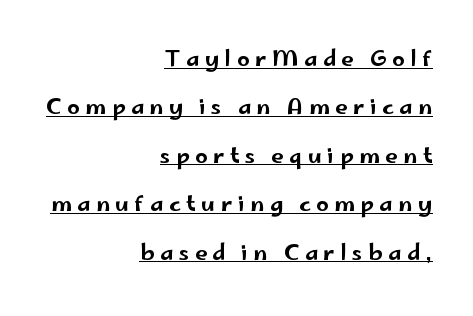
Q: Is the text italic (slanted)? A: No, it is upright.
Q: Is the text underlined? A: Yes.
Q: How is the paragraph aligned? A: Right-aligned.
Q: Is the spacing between letters normal or unusually wide? A: Unusually wide.
Q: Is the spacing between lines tight, normal or loose? A: Loose.
